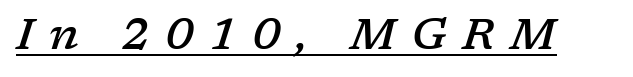
Q: Is the text bold? A: Semi-bold.
Q: Is the text italic (slanted)? A: Yes, it leans right by about 17 degrees.
Q: Is the typeface a serif or a sans-serif typeface? A: Serif.
Q: Is the text underlined? A: Yes.
Q: Is the spacing between letters normal or unusually wide? A: Unusually wide.
Q: Width (condensed, normal, or wide)? A: Normal.
Q: Stroke contrast? A: Low.
Q: x-height? A: Medium.
Q: Monospaced? A: No.
